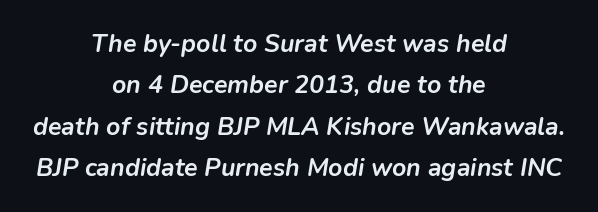
The image shows 25 px bold type, italic (leaning right); set centered, normal line spacing (1.66x), normal letter spacing, not underlined.
